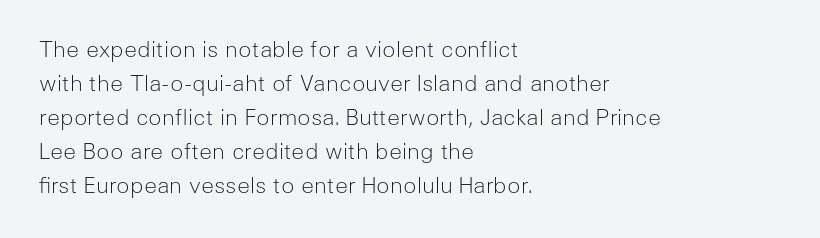
Q: Is the text bold? A: No.
Q: Is the text italic (slanted)? A: No, it is upright.
Q: Is the text underlined? A: No.
Q: How is the paragraph aligned? A: Left-aligned.
Q: Is the spacing between letters normal or unusually wide? A: Normal.
Q: Is the spacing between lines tight, normal or loose? A: Normal.
